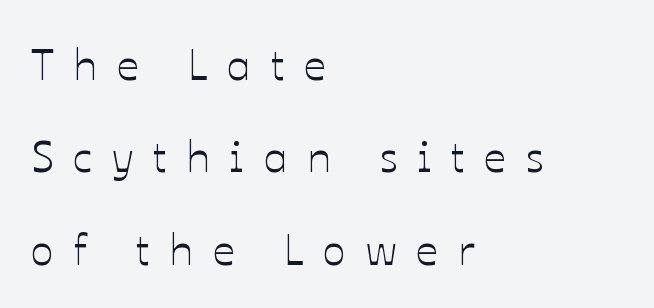
{"italic": "no", "width": "normal", "stroke_contrast": "low", "x_height": "medium", "monospaced": "no", "underline": "no", "align": "left", "line_spacing": "loose", "line_spacing_ratio": 2.15, "letter_spacing": "wide", "letter_spacing_em": 0.46, "glyph_px": 43}
